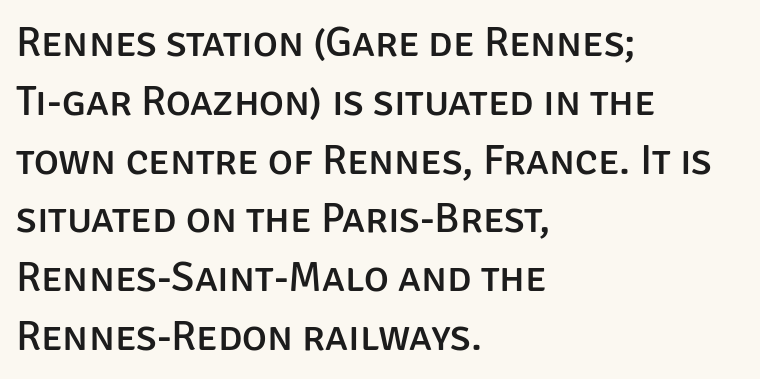
Q: Is the text italic (slanted)? A: No, it is upright.
Q: Is the typeface a serif or a sans-serif typeface? A: Sans-serif.
Q: Is the text underlined? A: No.
Q: How is the paragraph aligned? A: Left-aligned.
Q: Is the spacing between letters normal or unusually wide? A: Normal.
Q: Is the spacing between lines tight, normal or loose? A: Normal.
Q: Width (condensed, normal, or wide)? A: Normal.
Q: Stroke contrast? A: Low.
Q: x-height? A: Large.
Q: Monospaced? A: No.
